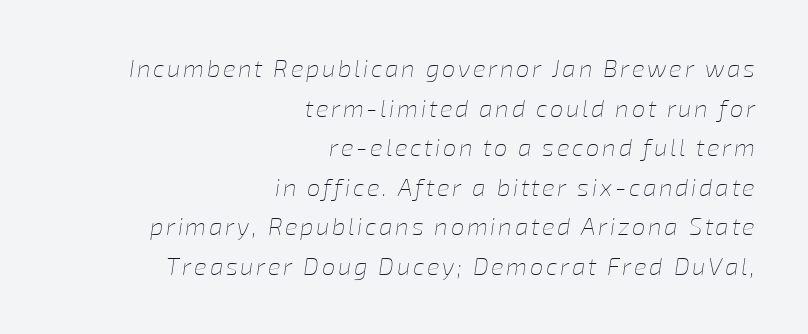
The image shows 24 px text type, italic (leaning right); set right-aligned, normal line spacing (1.65x), not underlined.
